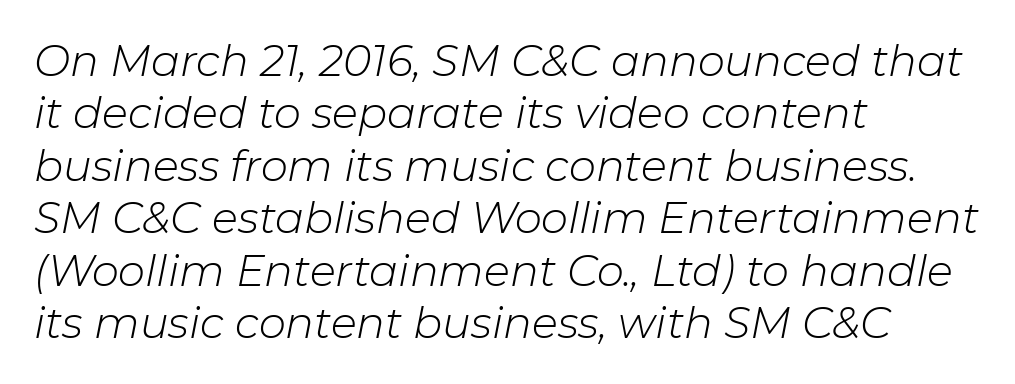
{"italic": "yes", "lean": "right", "slant_degrees": 11, "bold": "no", "weight": "light", "width": "normal", "stroke_contrast": "low", "x_height": "medium", "monospaced": "no", "underline": "no", "align": "left", "line_spacing_ratio": 1.22, "letter_spacing": "normal", "letter_spacing_em": 0.0, "glyph_px": 43}
